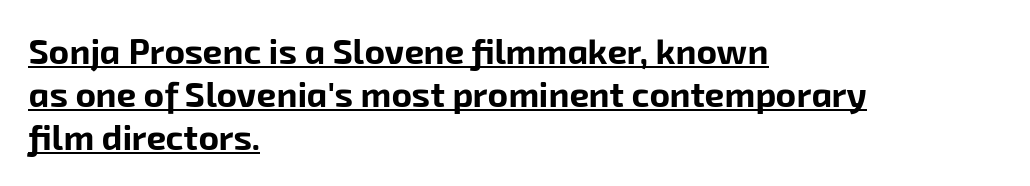
The image shows 35 px bold sans-serif type; set left-aligned, line spacing 1.23x, normal letter spacing, underlined; low stroke contrast and a medium x-height.
